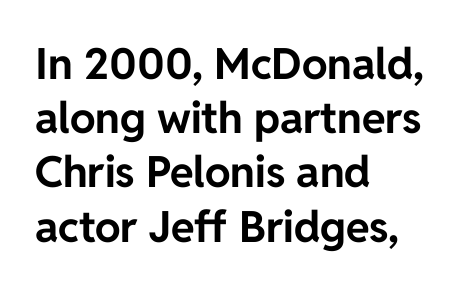
Default kerning and tracking; the words read as compact shapes. These lines sit exactly where default settings would place them. The characters look thick and weighty, a clear bold. Is the block centered? No — it sits flush against the left margin.
